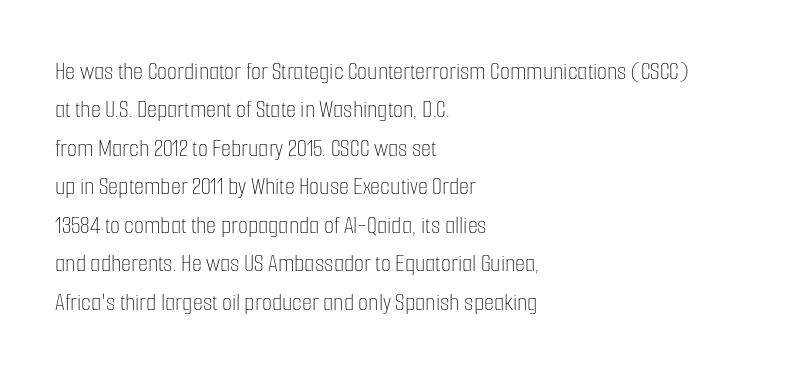
{"italic": "no", "bold": "no", "underline": "no", "align": "left", "line_spacing": "normal", "line_spacing_ratio": 1.48, "letter_spacing": "normal", "letter_spacing_em": 0.0, "glyph_px": 26}
